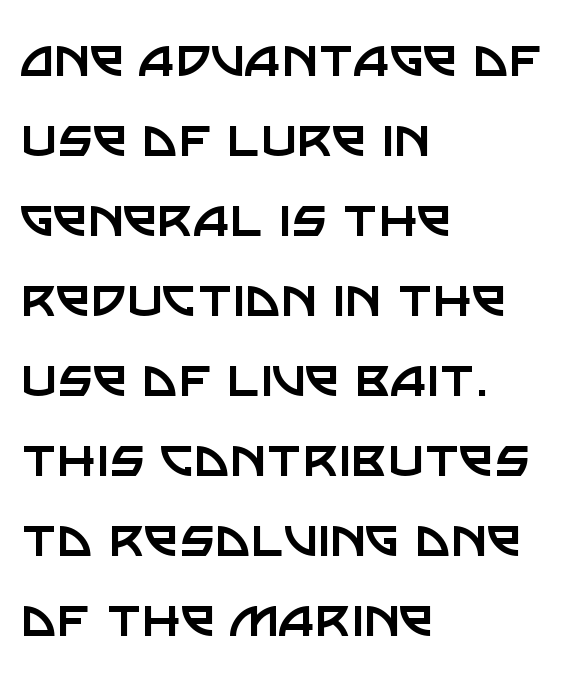
Looks like regular typesetting: each glyph gets only the width it needs. When letters stand straight like this, we call the style roman or upright. No extra tracking has been applied to these lines. The face looks like a standard text weight, possibly lighter. The area under the type is left untouched. The vertical gap from one line to the next is medium.
